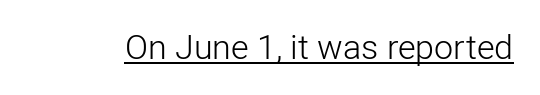
Q: Is the text bold? A: No.
Q: Is the text italic (slanted)? A: No, it is upright.
Q: Is the typeface a serif or a sans-serif typeface? A: Sans-serif.
Q: Is the text underlined? A: Yes.
Q: Is the spacing between letters normal or unusually wide? A: Normal.
Q: Width (condensed, normal, or wide)? A: Normal.
Q: Stroke contrast? A: Low.
Q: x-height? A: Medium.
Q: Monospaced? A: No.
